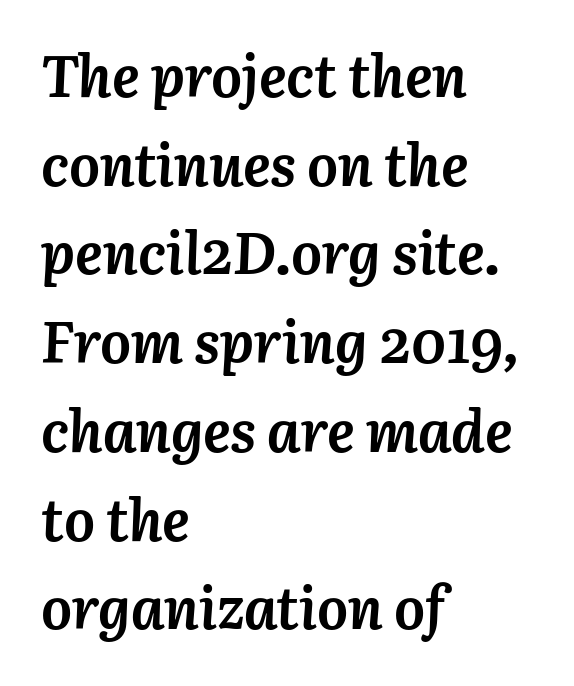
Q: Is the text bold? A: Yes.
Q: Is the text italic (slanted)? A: Yes, it leans right by about 3 degrees.
Q: Is the text underlined? A: No.
Q: How is the paragraph aligned? A: Left-aligned.
Q: Is the spacing between letters normal or unusually wide? A: Normal.
Q: Is the spacing between lines tight, normal or loose? A: Normal.
Q: Width (condensed, normal, or wide)? A: Normal.
Q: Stroke contrast? A: Medium.
Q: x-height? A: Medium.
Q: Monospaced? A: No.
